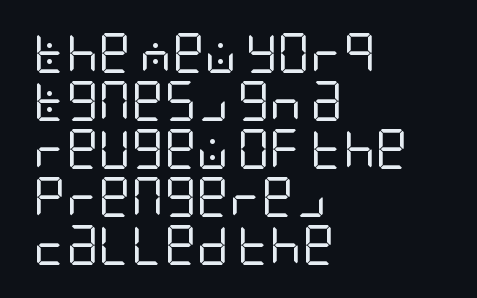
Alignment: flush left. Vertical stems look standard width or narrower in stroke. Unlike a traditional serif, this face leaves its strokes unadorned. Descender tails drop into unmarked territory. Nobody touched the tracking dial on this one. The type sits square on the baseline with zero lean.
